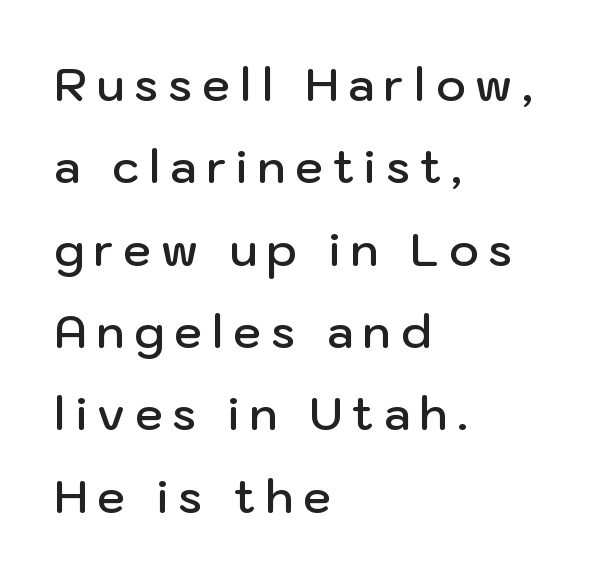
Q: Is the text bold? A: Semi-bold.
Q: Is the text italic (slanted)? A: No, it is upright.
Q: Is the typeface a serif or a sans-serif typeface? A: Sans-serif.
Q: Is the text underlined? A: No.
Q: How is the paragraph aligned? A: Left-aligned.
Q: Is the spacing between letters normal or unusually wide? A: Unusually wide.
Q: Width (condensed, normal, or wide)? A: Normal.
Q: Stroke contrast? A: Low.
Q: x-height? A: Medium.
Q: Monospaced? A: No.
